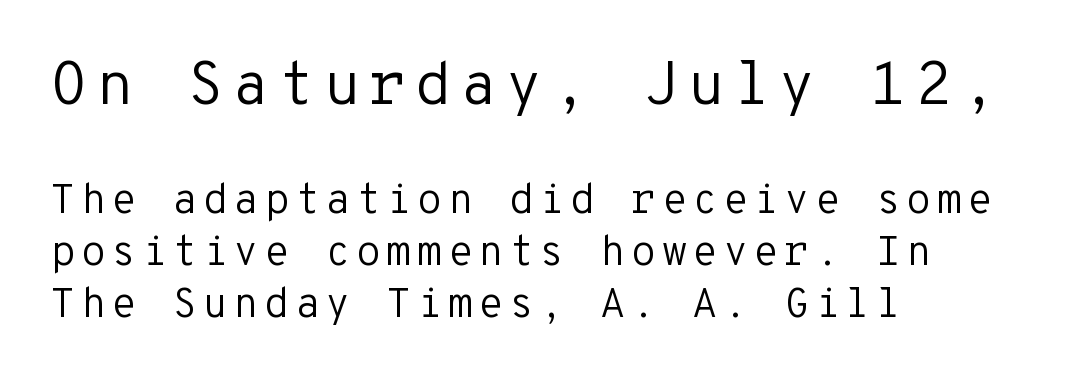
The image shows 61 px regular-weight sans-serif type, upright, monospaced; set left-aligned, normal line spacing (1.27x), not underlined; the first (top) block is 1.49x larger; low stroke contrast and a medium x-height.
